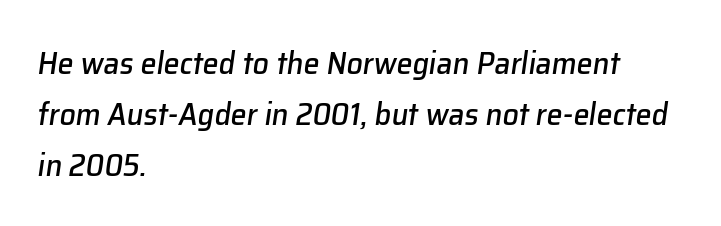
{"italic": "yes", "lean": "right", "slant_degrees": 8, "width": "normal", "stroke_contrast": "low", "x_height": "medium", "monospaced": "no", "underline": "no", "align": "left", "line_spacing": "normal", "line_spacing_ratio": 1.59, "letter_spacing": "normal", "letter_spacing_em": 0.0, "glyph_px": 32}
